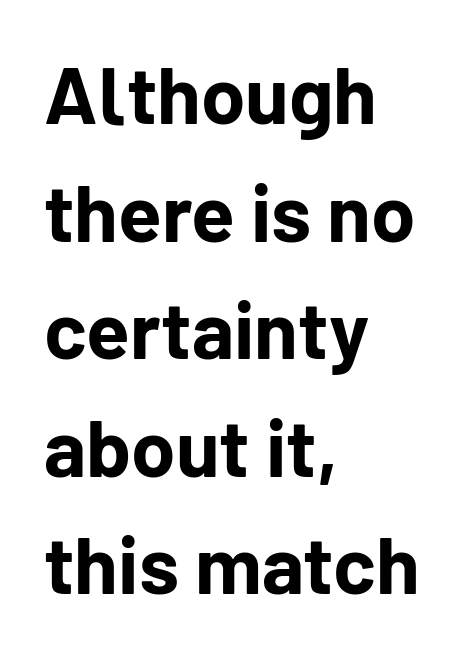
Q: Is the text bold? A: Yes.
Q: Is the text italic (slanted)? A: No, it is upright.
Q: Is the typeface a serif or a sans-serif typeface? A: Sans-serif.
Q: Is the text underlined? A: No.
Q: How is the paragraph aligned? A: Left-aligned.
Q: Is the spacing between letters normal or unusually wide? A: Normal.
Q: Is the spacing between lines tight, normal or loose? A: Normal.
Q: Width (condensed, normal, or wide)? A: Normal.
Q: Stroke contrast? A: Low.
Q: x-height? A: Medium.
Q: Monospaced? A: No.
